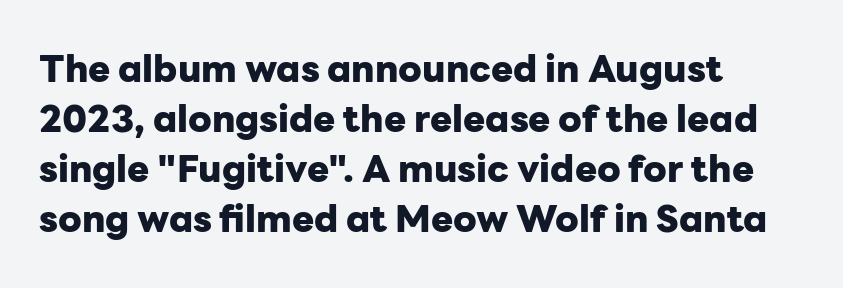
The image shows 37 px heavy sans-serif type, upright; set left-aligned, normal line spacing (1.35x), normal letter spacing, not underlined; low stroke contrast and a medium x-height.
